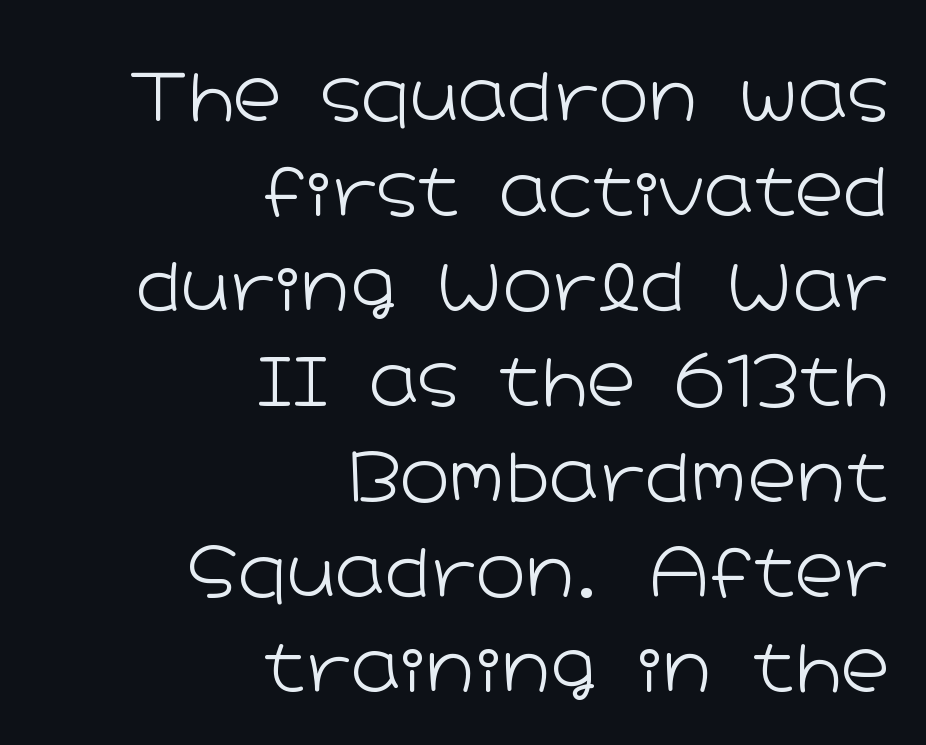
The image shows 67 px light, wide sans-serif type, upright; set right-aligned, normal line spacing (1.42x), normal letter spacing, not underlined; low stroke contrast and a medium x-height.
